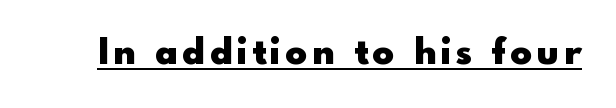
Q: Is the text bold? A: Yes.
Q: Is the text italic (slanted)? A: No, it is upright.
Q: Is the typeface a serif or a sans-serif typeface? A: Sans-serif.
Q: Is the text underlined? A: Yes.
Q: Width (condensed, normal, or wide)? A: Normal.
Q: x-height? A: Small.
Q: Monospaced? A: No.
